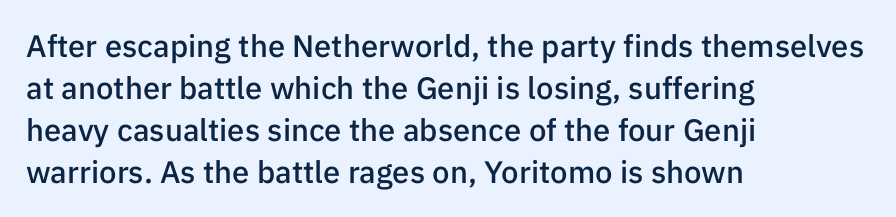
{"serif": "no", "italic": "no", "bold": "semi", "weight": "semibold", "width": "normal", "stroke_contrast": "low", "x_height": "medium", "monospaced": "no", "underline": "no", "align": "left", "line_spacing": "normal", "line_spacing_ratio": 1.36, "letter_spacing": "normal", "letter_spacing_em": 0.0, "glyph_px": 31}
